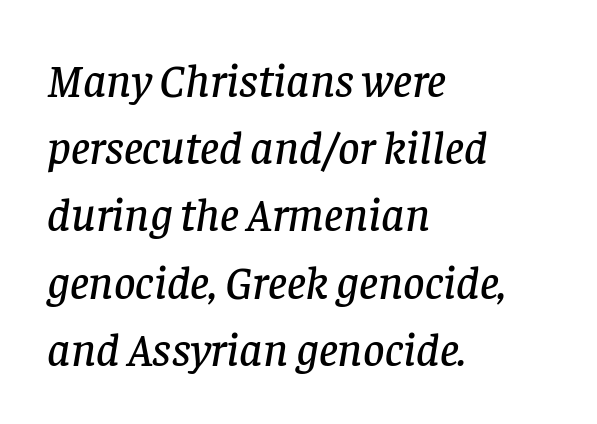
Q: Is the text italic (slanted)? A: Yes, it leans right by about 8 degrees.
Q: Is the typeface a serif or a sans-serif typeface? A: Serif.
Q: Is the text underlined? A: No.
Q: How is the paragraph aligned? A: Left-aligned.
Q: Is the spacing between letters normal or unusually wide? A: Normal.
Q: Is the spacing between lines tight, normal or loose? A: Normal.
Q: Width (condensed, normal, or wide)? A: Normal.
Q: Stroke contrast? A: Low.
Q: x-height? A: Large.
Q: Monospaced? A: No.
